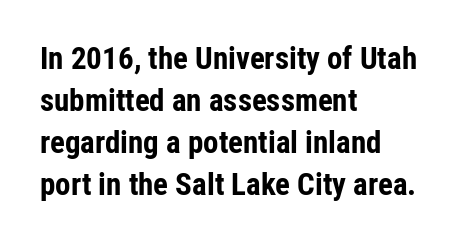
Q: Is the text bold? A: Yes.
Q: Is the text italic (slanted)? A: No, it is upright.
Q: Is the typeface a serif or a sans-serif typeface? A: Sans-serif.
Q: Is the text underlined? A: No.
Q: How is the paragraph aligned? A: Left-aligned.
Q: Is the spacing between letters normal or unusually wide? A: Normal.
Q: Is the spacing between lines tight, normal or loose? A: Normal.
Q: Width (condensed, normal, or wide)? A: Condensed.
Q: Stroke contrast? A: Low.
Q: x-height? A: Medium.
Q: Monospaced? A: No.
